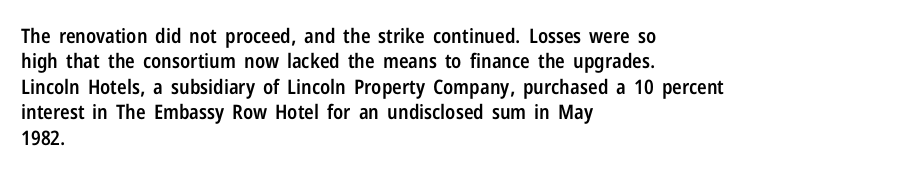
The image shows 20 px text type, upright; set left-aligned, normal line spacing (1.27x), normal letter spacing, not underlined.
